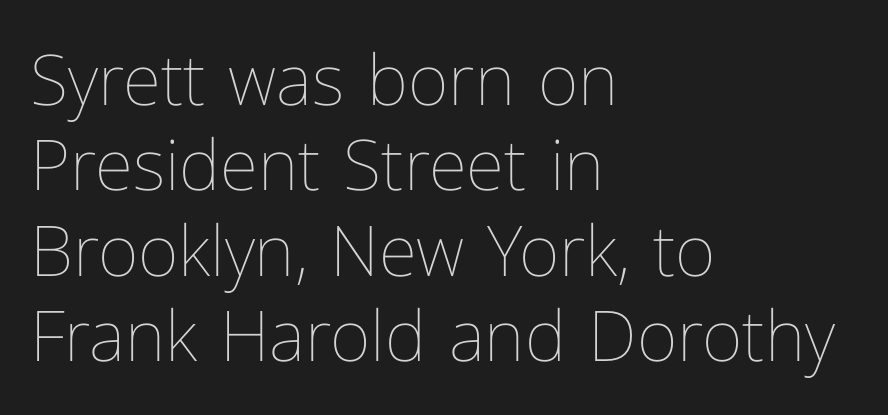
The image shows 70 px thin type, upright; set left-aligned, line spacing 1.22x, normal letter spacing, not underlined; low stroke contrast and a medium x-height.
